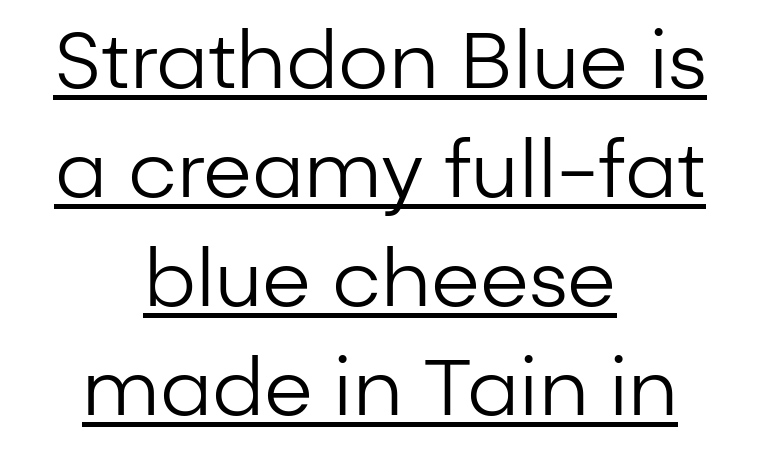
The image shows 79 px regular-weight sans-serif type, upright; set centered, normal line spacing (1.38x), normal letter spacing, underlined; low stroke contrast and a medium x-height.
